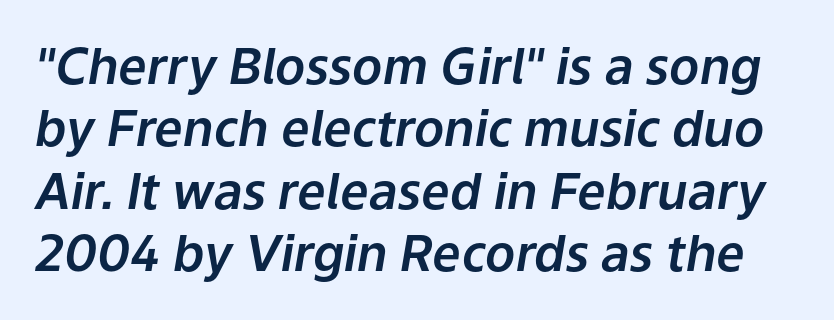
The image shows 50 px text type, italic (leaning right); set normal line spacing (1.25x), normal letter spacing, not underlined; low stroke contrast and a medium x-height.
